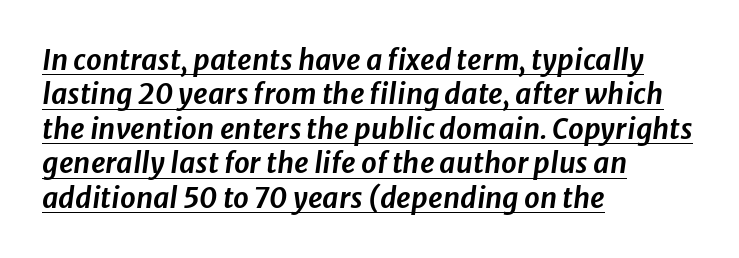
An italicized treatment has been applied to the whole sample. Decoration check: the copy is underlined. Do the characters align in a grid? No, the font is proportional. Where is the straight margin? On the left. There is no visible air inserted between adjacent glyphs.
